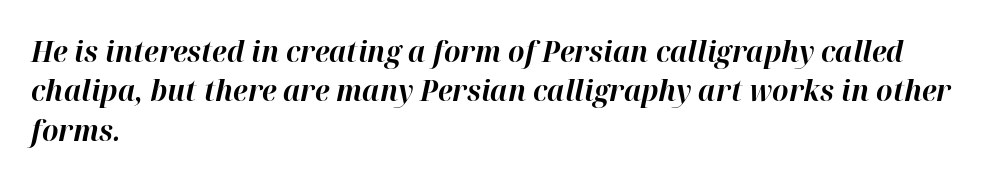
{"italic": "yes", "lean": "right", "slant_degrees": 12, "bold": "yes", "weight": "bold", "width": "normal", "stroke_contrast": "high", "x_height": "medium", "monospaced": "no", "underline": "no", "align": "left", "line_spacing": "normal", "line_spacing_ratio": 1.36, "letter_spacing": "normal", "letter_spacing_em": 0.0, "glyph_px": 29}
